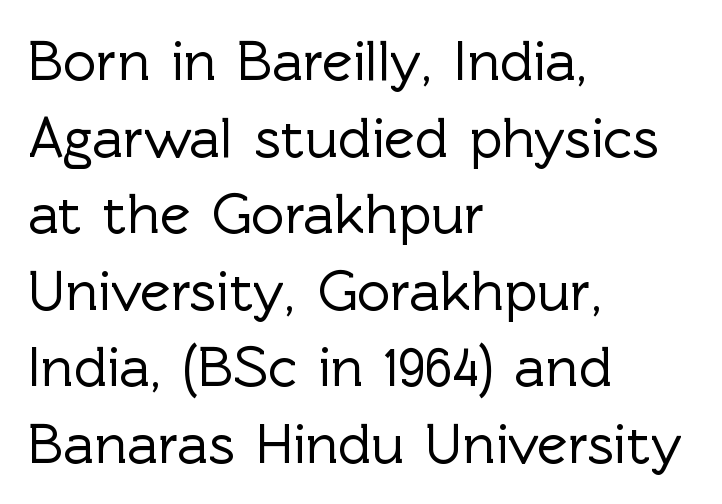
{"serif": "no", "italic": "no", "width": "normal", "x_height": "medium", "monospaced": "no", "underline": "no", "align": "left", "line_spacing": "normal", "line_spacing_ratio": 1.32, "letter_spacing": "normal", "letter_spacing_em": 0.0, "glyph_px": 58}
